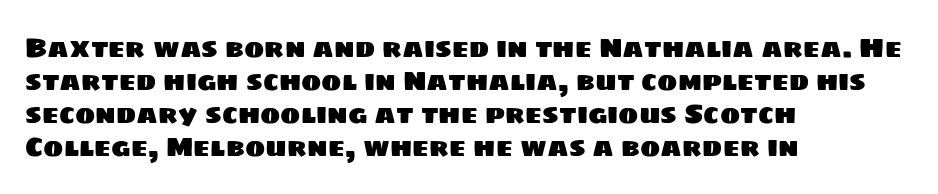
The image shows 27 px text type; set left-aligned, line spacing 1.22x, normal letter spacing, not underlined.
